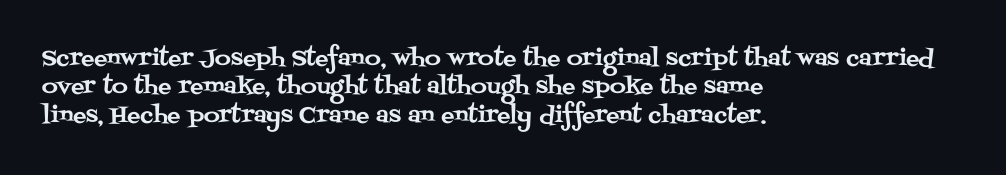
Does extra space separate the letters? No, they use regular spacing. Rows of type keep a routine distance in the vertical direction. Descender tails drop into unmarked territory. No italicization has been applied; the sample stays upright.
